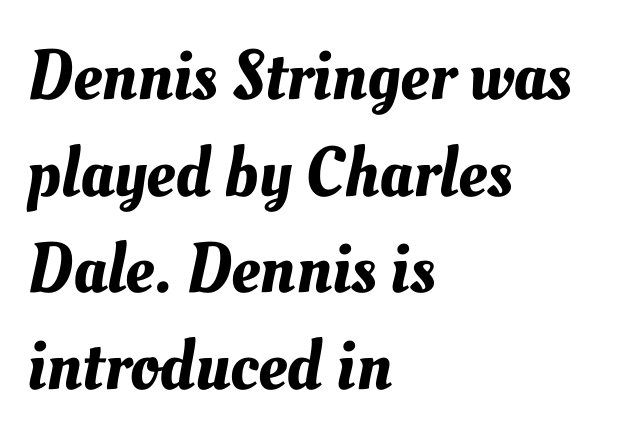
{"width": "normal", "stroke_contrast": "medium", "x_height": "small", "monospaced": "no", "underline": "no", "align": "left", "line_spacing": "normal", "line_spacing_ratio": 1.36, "letter_spacing": "normal", "letter_spacing_em": 0.0, "glyph_px": 71}
